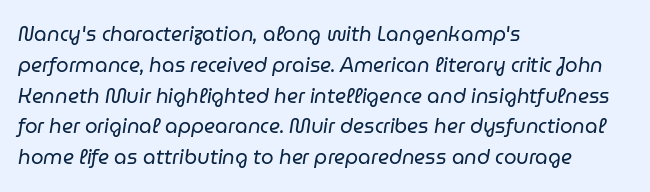
{"italic": "yes", "lean": "right", "slant_degrees": 9, "bold": "no", "underline": "no", "align": "left", "line_spacing": "normal", "line_spacing_ratio": 1.54, "letter_spacing": "normal", "letter_spacing_em": 0.0, "glyph_px": 20}
